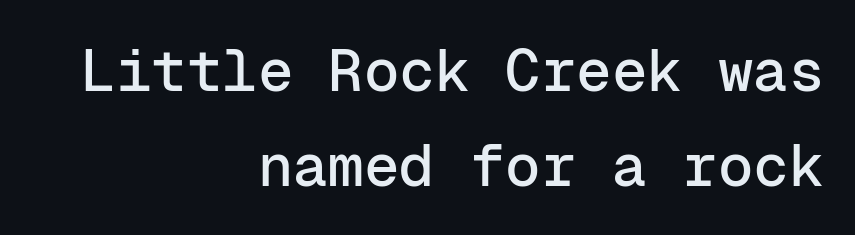
{"serif": "no", "italic": "no", "width": "normal", "stroke_contrast": "low", "x_height": "medium", "monospaced": "yes", "underline": "no", "align": "right", "line_spacing": "normal", "line_spacing_ratio": 1.61, "letter_spacing": "normal", "letter_spacing_em": 0.0, "glyph_px": 59}
